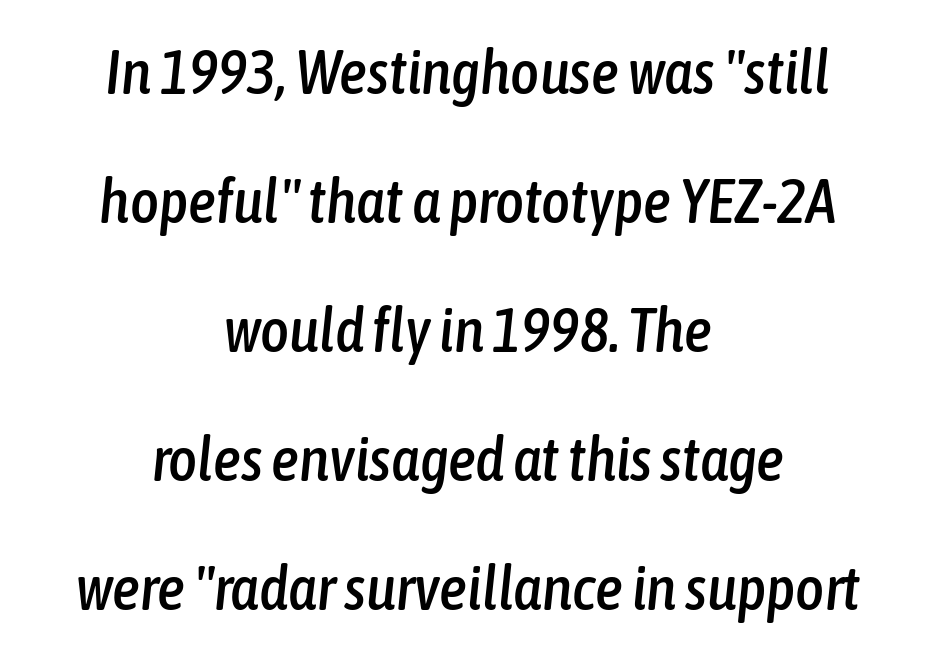
The image shows 62 px condensed type, italic (leaning right); set centered, loose line spacing (2.08x), normal letter spacing, not underlined; low stroke contrast and a medium x-height.
